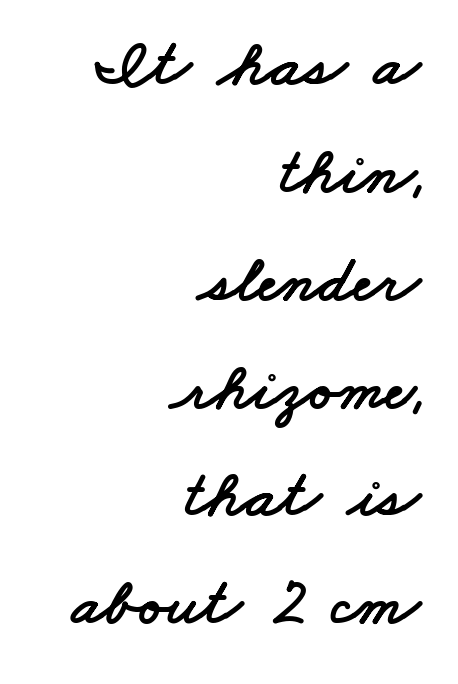
Is this a sans? Yes — the strokes have no serifs. Default kerning and tracking; the words read as compact shapes. A normal amount of white space separates one row of letters from the next. Rule under the text: the space is simply empty. Every row of glyphs terminates at an identical x-position on the right.
